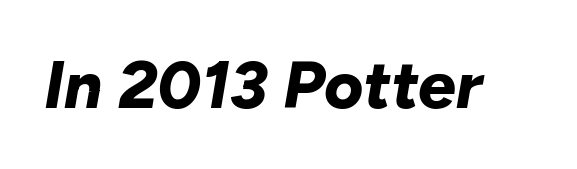
Does extra space separate the letters? No, they use regular spacing. Designer's note — italics engaged. Proportional: the letters do not fall into vertical columns. Stroke thickness is high; the sample reads as a true bold. This rendering features lettering with no underline.
